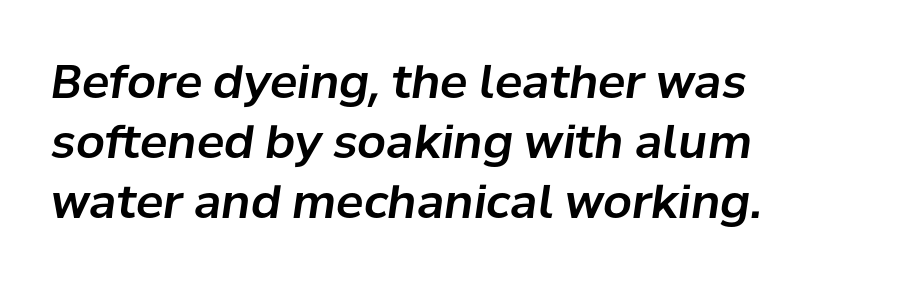
The image shows 46 px text type, italic (leaning right); set left-aligned, normal line spacing (1.3x), normal letter spacing, not underlined; low stroke contrast and a medium x-height.
